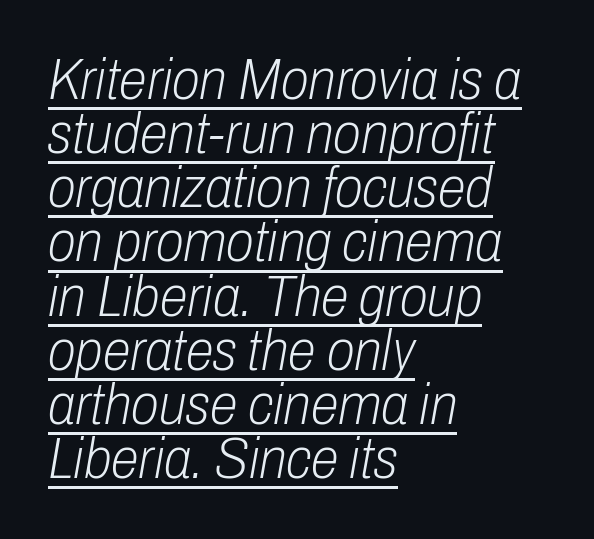
{"italic": "yes", "lean": "right", "slant_degrees": 10, "bold": "no", "weight": "light", "width": "condensed", "stroke_contrast": "low", "x_height": "medium", "monospaced": "no", "underline": "yes", "align": "left", "line_spacing": "tight", "line_spacing_ratio": 0.95, "letter_spacing": "normal", "letter_spacing_em": 0.0, "glyph_px": 57}
